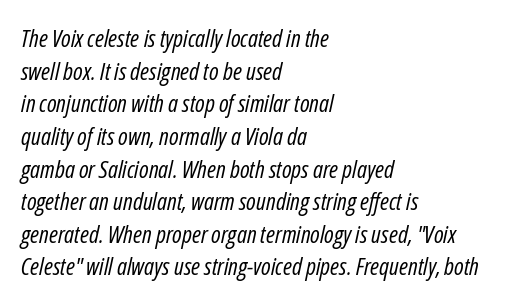
{"italic": "yes", "lean": "right", "slant_degrees": 12, "bold": "no", "underline": "no", "align": "left", "line_spacing": "normal", "line_spacing_ratio": 1.36, "letter_spacing": "normal", "letter_spacing_em": 0.0, "glyph_px": 24}
